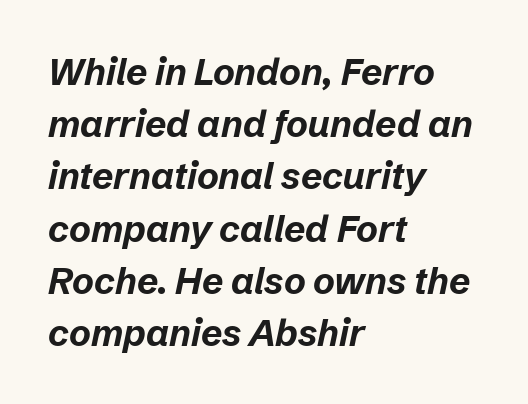
The image shows 37 px bold type, italic (leaning right); set left-aligned, normal line spacing (1.41x), normal letter spacing, not underlined; low stroke contrast and a medium x-height.
